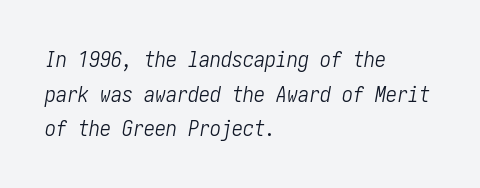
The image shows 22 px text type, italic (leaning right); set left-aligned, normal line spacing (1.57x), normal letter spacing, not underlined.
